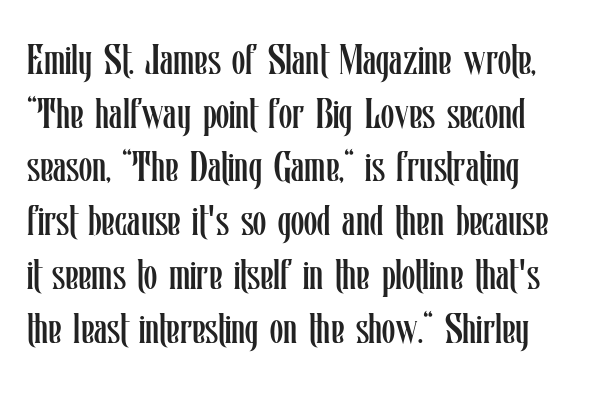
Looks like regular typesetting: each glyph gets only the width it needs. The block of text has a typical density, with ordinary space between rows. A light-to-regular cut is what we see here. Unmarked baselines from the first word to the last. Characters remain perfectly vertical along every line. How are the letters spaced? Ordinarily, with no added tracking.
